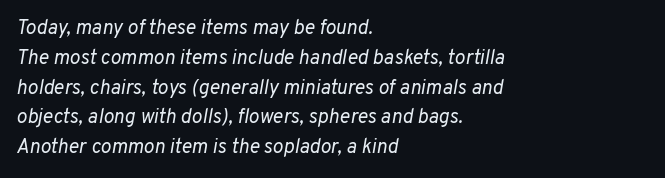
The image shows 20 px text type, italic (leaning right); set left-aligned, normal line spacing (1.49x), normal letter spacing, not underlined.
